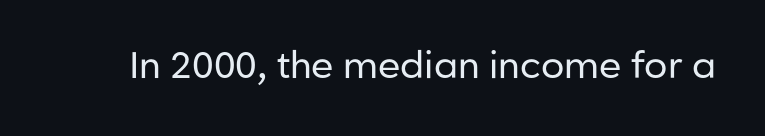
Weight: not bold — regular or lighter. Here the designer chose a conventional face with non-uniform glyph widths. The passage shown is typeset with a sans-serif family. The glyphs are unaccompanied by any horizontal stroke below them. The typography opts for an upright posture over an oblique one. Honestly, the letter spacing is just normal — you wouldn't notice it.
